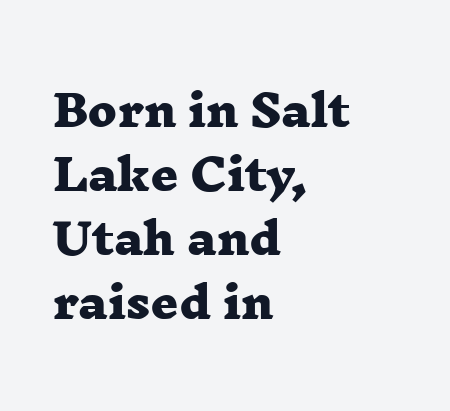
The image shows 43 px heavy, wide serif type; set left-aligned, normal line spacing (1.49x), normal letter spacing, not underlined; low stroke contrast and a medium x-height.
